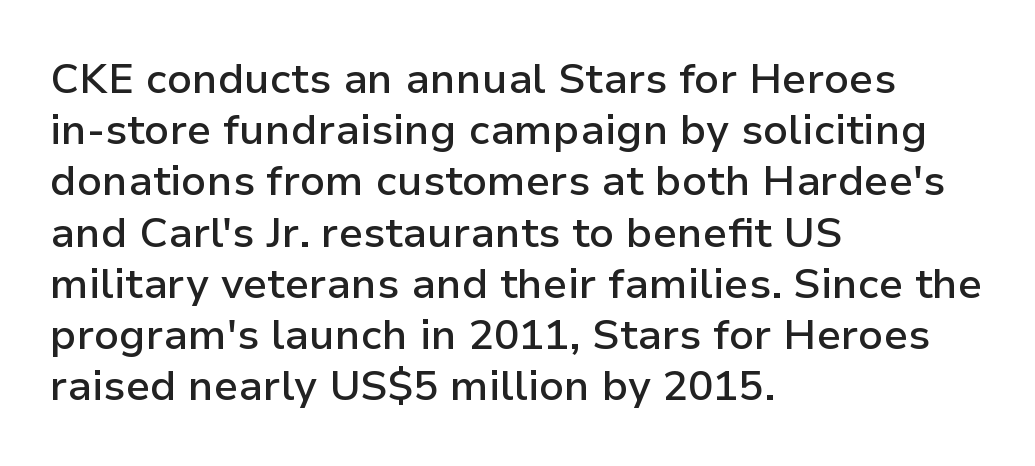
Q: Is the text bold? A: Semi-bold.
Q: Is the text italic (slanted)? A: No, it is upright.
Q: Is the typeface a serif or a sans-serif typeface? A: Sans-serif.
Q: Is the text underlined? A: No.
Q: How is the paragraph aligned? A: Left-aligned.
Q: Is the spacing between letters normal or unusually wide? A: Normal.
Q: Width (condensed, normal, or wide)? A: Normal.
Q: Stroke contrast? A: Low.
Q: x-height? A: Medium.
Q: Monospaced? A: No.
